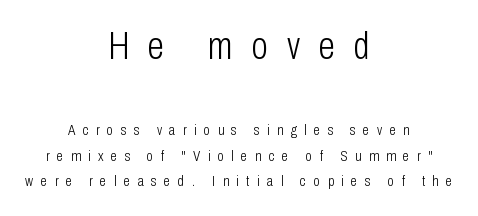
Q: Is the text bold? A: No.
Q: Is the text italic (slanted)? A: No, it is upright.
Q: Is the typeface a serif or a sans-serif typeface? A: Sans-serif.
Q: Is the text underlined? A: No.
Q: How is the paragraph aligned? A: Centered.
Q: Is the spacing between letters normal or unusually wide? A: Unusually wide.
Q: Which block of text is set in a larger size, the first (top) or the second (bottom)? A: The first (top) one.
Q: Width (condensed, normal, or wide)? A: Condensed.
Q: Stroke contrast? A: Low.
Q: x-height? A: Medium.
Q: Monospaced? A: No.
